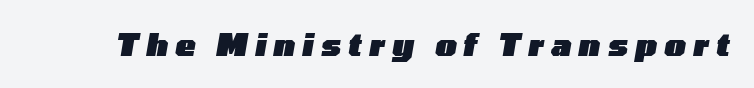
{"italic": "yes", "lean": "right", "slant_degrees": 10, "bold": "yes", "weight": "heavy", "width": "wide", "stroke_contrast": "low", "x_height": "medium", "monospaced": "no", "underline": "no", "letter_spacing": "wide", "letter_spacing_em": 0.25, "glyph_px": 30}
